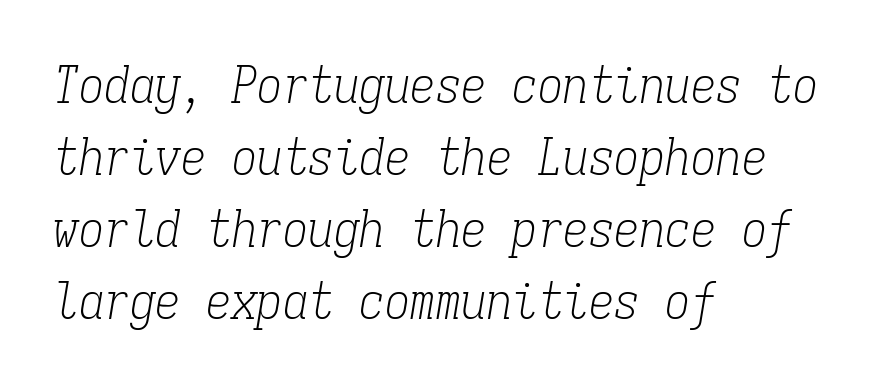
The image shows 51 px light, condensed serif type, italic (leaning right), monospaced; set left-aligned, normal line spacing (1.41x), normal letter spacing, not underlined; low stroke contrast and a medium x-height.
